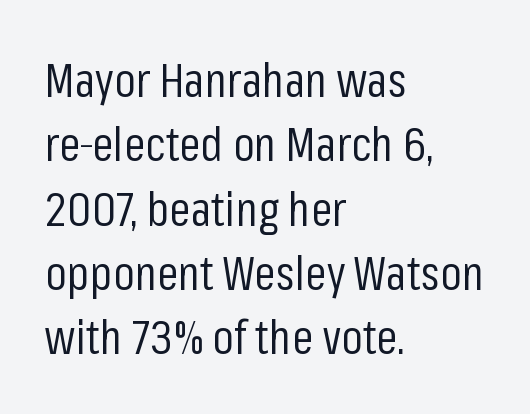
{"serif": "no", "italic": "no", "bold": "no", "weight": "regular", "width": "condensed", "stroke_contrast": "low", "x_height": "medium", "monospaced": "no", "underline": "no", "align": "left", "line_spacing": "normal", "line_spacing_ratio": 1.34, "letter_spacing": "normal", "letter_spacing_em": 0.0, "glyph_px": 48}
